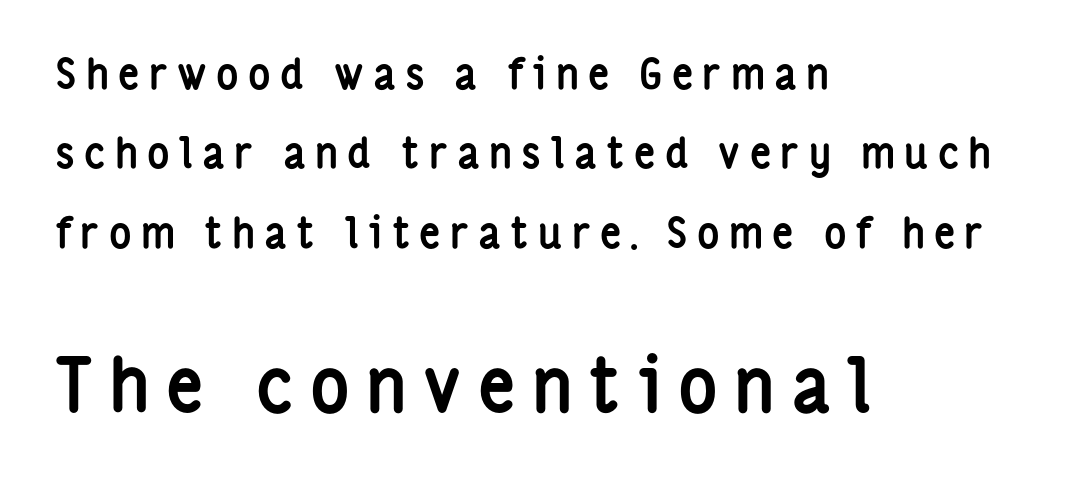
Honestly, the letter spacing is so wide it's the main thing you notice. This sample uses a sans-serif face. The typesetter chose a ragged-right arrangement here. Posture: straight, roman, zero tilt. Strong, thick strokes mark this as bold type. The block sitting lower on the canvas is the one with enlarged characters.
